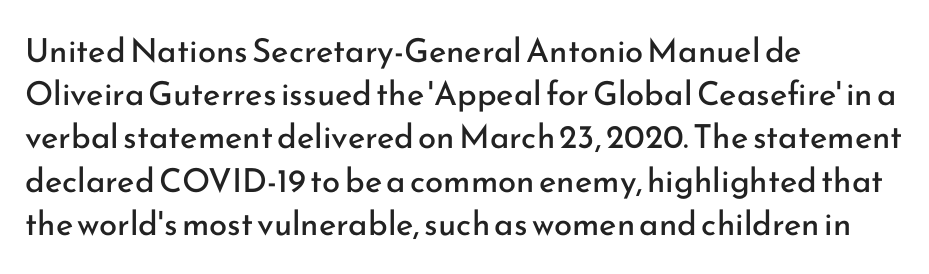
The space directly below the letters is spotless. Where is the straight margin? On the left. No letter is thick-stroked: the sample isn't bold. The letters stand upright; this is a roman face. Grotesque or geometric, the face here clearly has no serifs. Tracking value appears to be zero — textbook default spacing.
